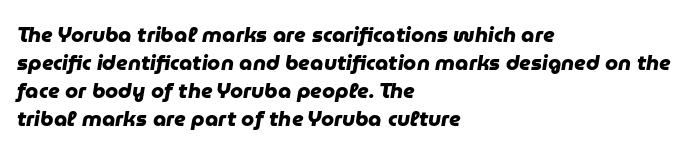
{"bold": "yes", "underline": "no", "align": "left", "line_spacing": "normal", "line_spacing_ratio": 1.33, "letter_spacing": "normal", "letter_spacing_em": 0.0, "glyph_px": 21}
